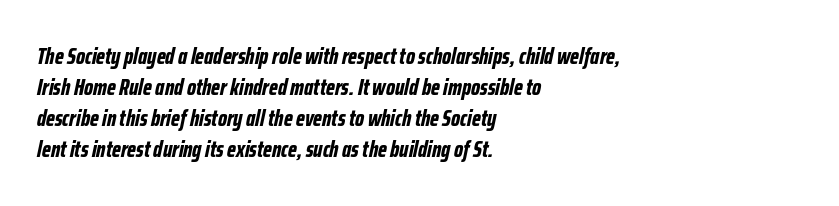
Q: Is the text bold? A: Yes.
Q: Is the text italic (slanted)? A: Yes, it leans right by about 12 degrees.
Q: Is the text underlined? A: No.
Q: How is the paragraph aligned? A: Left-aligned.
Q: Is the spacing between letters normal or unusually wide? A: Normal.
Q: Is the spacing between lines tight, normal or loose? A: Normal.
